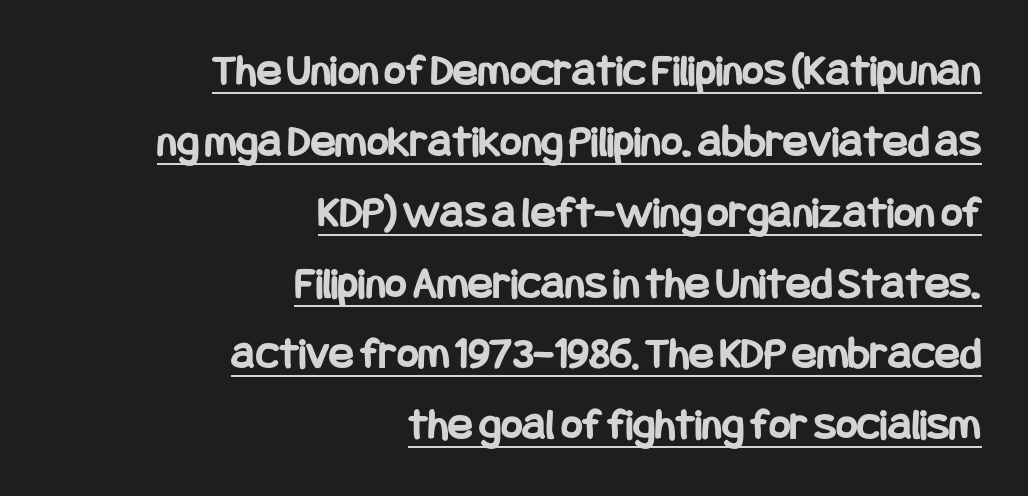
{"serif": "no", "italic": "no", "bold": "yes", "weight": "bold", "width": "condensed", "stroke_contrast": "low", "x_height": "large", "underline": "yes", "align": "right", "line_spacing": "normal", "line_spacing_ratio": 1.54, "letter_spacing": "normal", "letter_spacing_em": 0.0, "glyph_px": 46}
